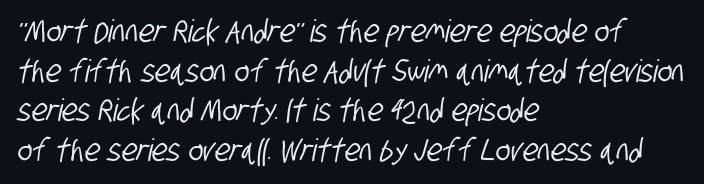
{"serif": "no", "width": "condensed", "stroke_contrast": "low", "x_height": "large", "monospaced": "no", "underline": "no", "align": "left", "line_spacing": "normal", "line_spacing_ratio": 1.28, "letter_spacing": "normal", "letter_spacing_em": 0.0, "glyph_px": 31}
